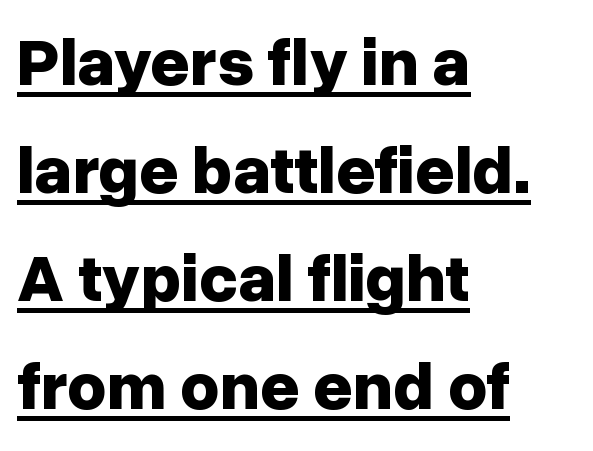
Q: Is the text bold? A: Yes.
Q: Is the text italic (slanted)? A: No, it is upright.
Q: Is the typeface a serif or a sans-serif typeface? A: Sans-serif.
Q: Is the text underlined? A: Yes.
Q: How is the paragraph aligned? A: Left-aligned.
Q: Is the spacing between letters normal or unusually wide? A: Normal.
Q: Is the spacing between lines tight, normal or loose? A: Normal.
Q: Width (condensed, normal, or wide)? A: Normal.
Q: Stroke contrast? A: Low.
Q: x-height? A: Medium.
Q: Monospaced? A: No.
